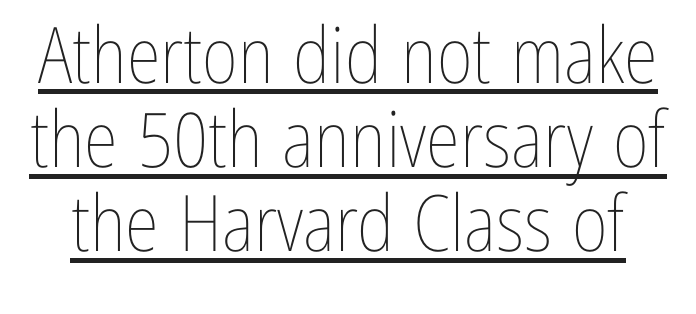
Q: Is the text bold? A: No.
Q: Is the text italic (slanted)? A: No, it is upright.
Q: Is the text underlined? A: Yes.
Q: Is the spacing between letters normal or unusually wide? A: Normal.
Q: Is the spacing between lines tight, normal or loose? A: Tight.
Q: Width (condensed, normal, or wide)? A: Condensed.
Q: Stroke contrast? A: Low.
Q: x-height? A: Medium.
Q: Monospaced? A: No.
